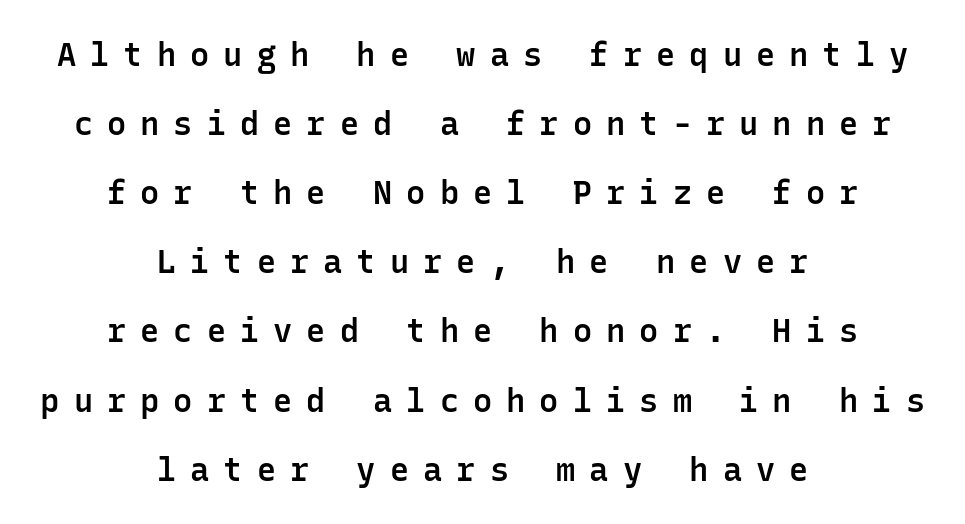
Q: Is the text bold? A: Semi-bold.
Q: Is the text italic (slanted)? A: No, it is upright.
Q: Is the typeface a serif or a sans-serif typeface? A: Sans-serif.
Q: Is the text underlined? A: No.
Q: How is the paragraph aligned? A: Centered.
Q: Is the spacing between letters normal or unusually wide? A: Unusually wide.
Q: Is the spacing between lines tight, normal or loose? A: Loose.
Q: Width (condensed, normal, or wide)? A: Normal.
Q: Stroke contrast? A: Low.
Q: x-height? A: Medium.
Q: Monospaced? A: Yes.
